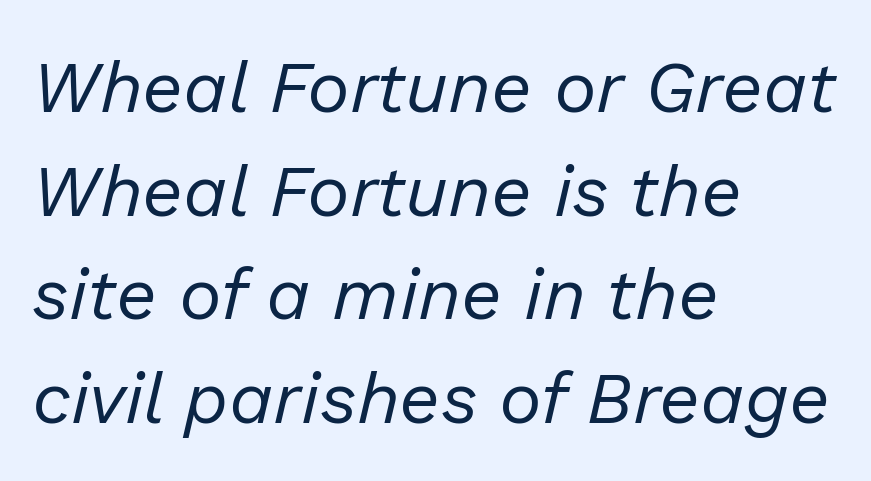
Q: Is the text bold? A: No.
Q: Is the text italic (slanted)? A: Yes, it leans right by about 13 degrees.
Q: Is the text underlined? A: No.
Q: How is the paragraph aligned? A: Left-aligned.
Q: Is the spacing between letters normal or unusually wide? A: Normal.
Q: Is the spacing between lines tight, normal or loose? A: Normal.
Q: Width (condensed, normal, or wide)? A: Normal.
Q: Stroke contrast? A: Low.
Q: x-height? A: Medium.
Q: Monospaced? A: No.
